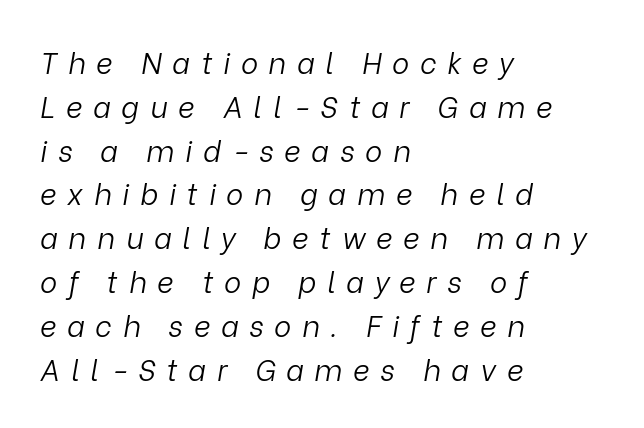
{"italic": "yes", "lean": "right", "slant_degrees": 9, "bold": "no", "weight": "light", "width": "normal", "stroke_contrast": "low", "x_height": "medium", "monospaced": "no", "underline": "no", "align": "left", "line_spacing": "normal", "line_spacing_ratio": 1.51, "letter_spacing": "wide", "letter_spacing_em": 0.37, "glyph_px": 29}
